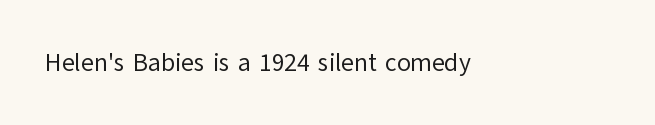
{"italic": "no", "bold": "no", "underline": "no", "letter_spacing": "normal", "letter_spacing_em": 0.0, "glyph_px": 25}
